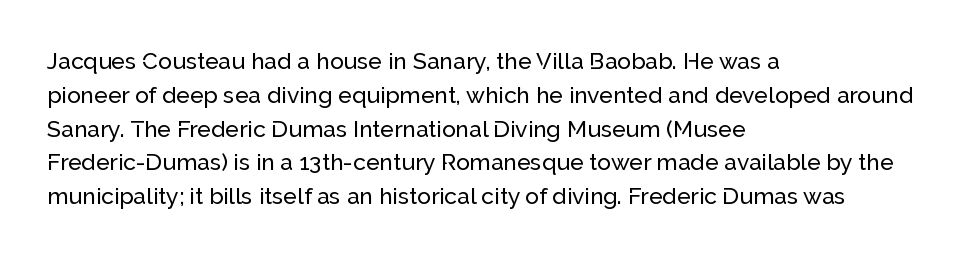
{"italic": "no", "underline": "no", "align": "left", "line_spacing": "normal", "line_spacing_ratio": 1.47, "letter_spacing": "normal", "letter_spacing_em": 0.0, "glyph_px": 23}
